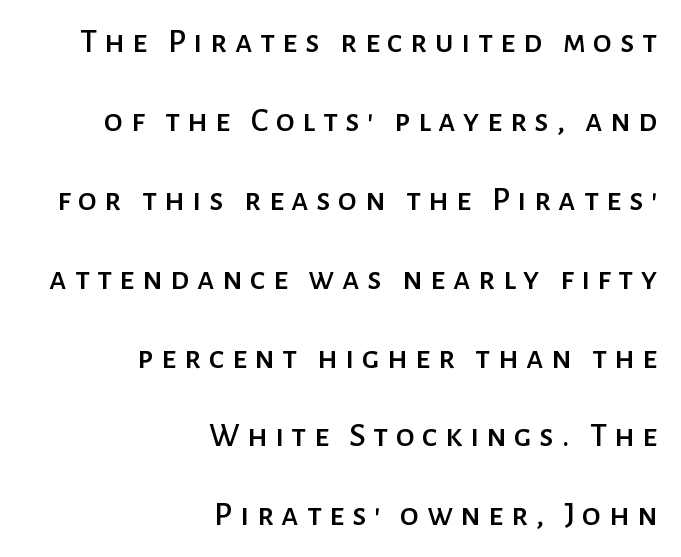
Q: Is the text italic (slanted)? A: No, it is upright.
Q: Is the typeface a serif or a sans-serif typeface? A: Sans-serif.
Q: Is the text underlined? A: No.
Q: How is the paragraph aligned? A: Right-aligned.
Q: Is the spacing between letters normal or unusually wide? A: Unusually wide.
Q: Is the spacing between lines tight, normal or loose? A: Loose.
Q: Width (condensed, normal, or wide)? A: Normal.
Q: Stroke contrast? A: Low.
Q: x-height? A: Medium.
Q: Monospaced? A: No.
